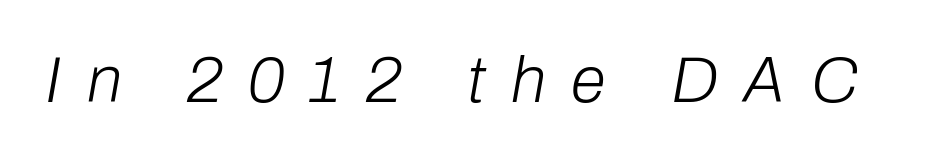
Q: Is the text bold? A: No.
Q: Is the text italic (slanted)? A: Yes, it leans right by about 10 degrees.
Q: Is the text underlined? A: No.
Q: Is the spacing between letters normal or unusually wide? A: Unusually wide.
Q: Width (condensed, normal, or wide)? A: Normal.
Q: Stroke contrast? A: Low.
Q: x-height? A: Medium.
Q: Monospaced? A: No.
